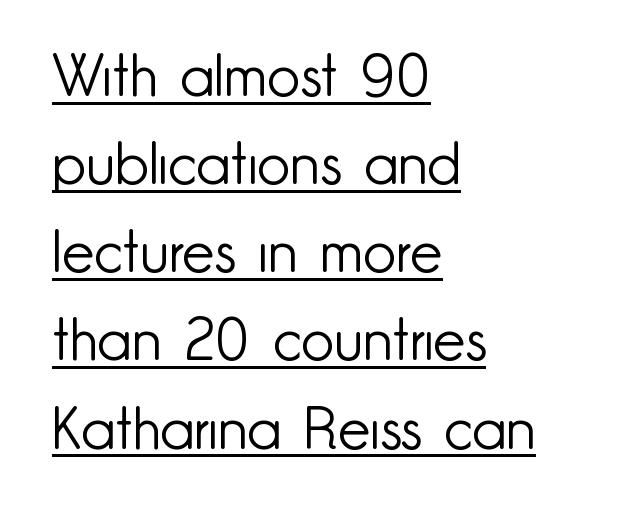
Q: Is the text bold? A: No.
Q: Is the text italic (slanted)? A: No, it is upright.
Q: Is the typeface a serif or a sans-serif typeface? A: Sans-serif.
Q: Is the text underlined? A: Yes.
Q: How is the paragraph aligned? A: Left-aligned.
Q: Is the spacing between letters normal or unusually wide? A: Normal.
Q: Is the spacing between lines tight, normal or loose? A: Normal.
Q: Width (condensed, normal, or wide)? A: Normal.
Q: Stroke contrast? A: Low.
Q: x-height? A: Small.
Q: Monospaced? A: No.
